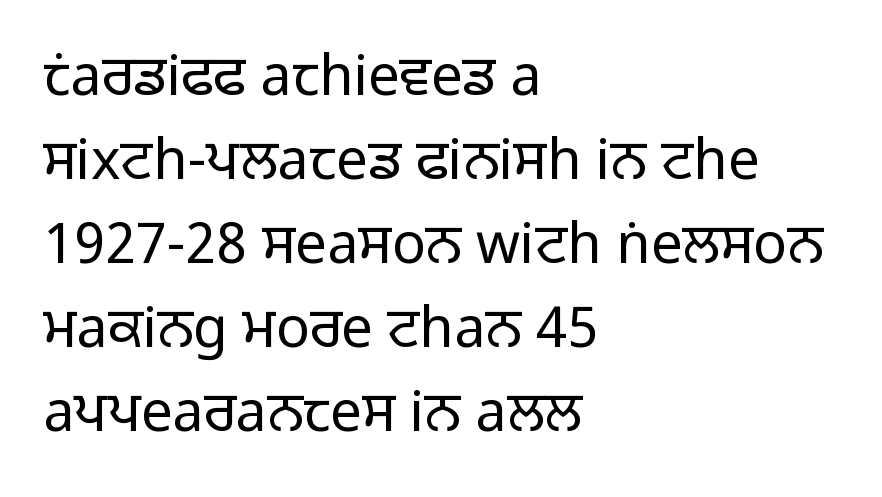
The rendering uses natural spacing where letterforms have individual widths. The foot of each line stays bare and open. The block of text has a typical density, with ordinary space between rows. Inter-character spacing is left at the font's built-in metrics. Typographically, this falls in the sans-serif category. No chunkiness to these letters — they're not bold.
